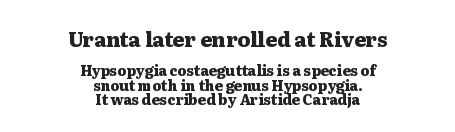
{"italic": "no", "bold": "yes", "underline": "no", "align": "center", "line_spacing": "tight", "line_spacing_ratio": 1.02, "letter_spacing": "normal", "letter_spacing_em": 0.0, "larger_block": "first", "size_ratio": 1.43, "glyph_px": 20}
